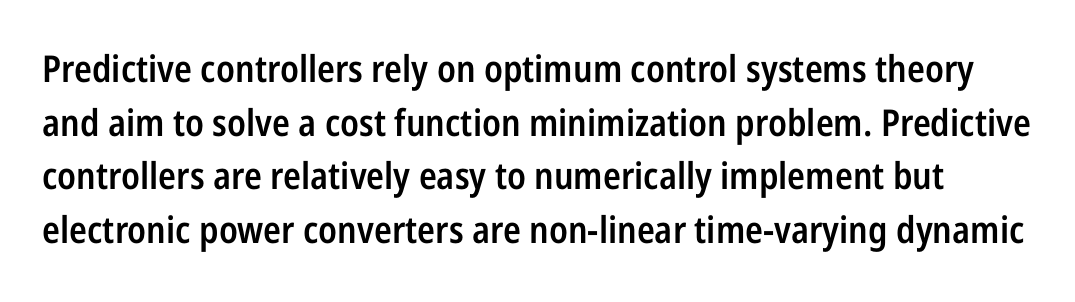
Only glyphs here, with clear space below each row. Letter spacing: default. Style check: upright. Whoever set this chose a conventional vertical rhythm. In terms of letterform style, serifs are entirely absent. Each letter keeps its own natural width here, so spacing adapts to shape.
